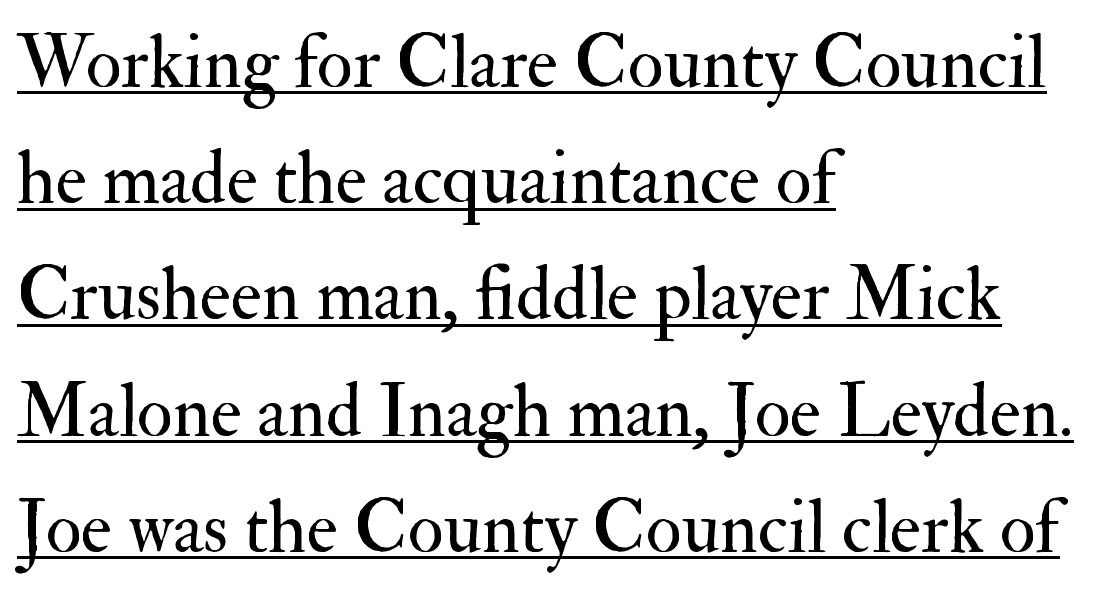
{"serif": "yes", "italic": "no", "bold": "no", "weight": "regular", "width": "normal", "stroke_contrast": "medium", "x_height": "small", "monospaced": "no", "underline": "yes", "align": "left", "line_spacing": "normal", "line_spacing_ratio": 1.57, "letter_spacing": "normal", "letter_spacing_em": 0.0, "glyph_px": 74}
